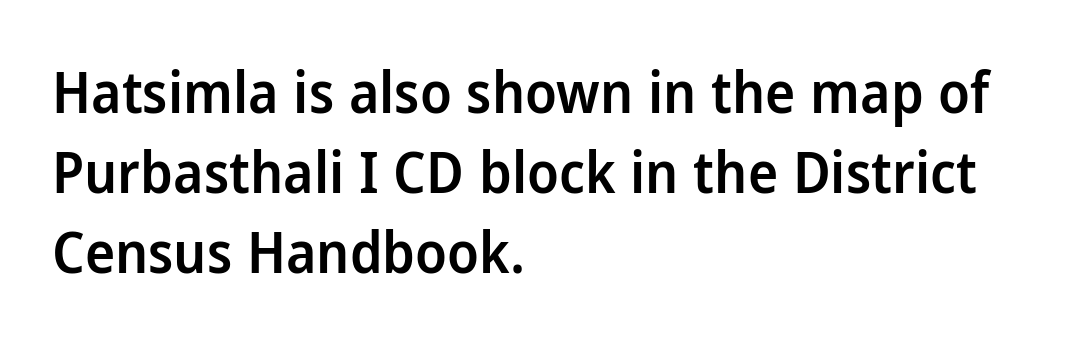
The image shows 57 px semibold sans-serif type, upright; set left-aligned, normal line spacing (1.4x), normal letter spacing, not underlined; low stroke contrast and a medium x-height.
